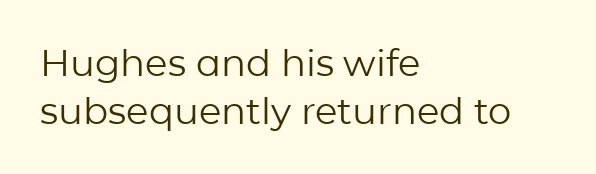
{"serif": "no", "italic": "no", "bold": "no", "weight": "regular", "width": "normal", "stroke_contrast": "low", "x_height": "medium", "monospaced": "no", "underline": "no", "align": "left", "line_spacing": "normal", "line_spacing_ratio": 1.29, "letter_spacing": "normal", "letter_spacing_em": 0.0, "glyph_px": 37}
